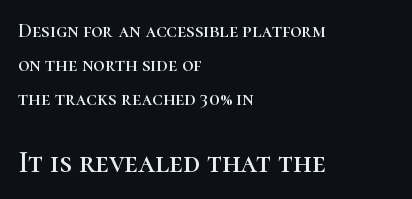
Q: Is the text italic (slanted)? A: No, it is upright.
Q: Is the typeface a serif or a sans-serif typeface? A: Serif.
Q: Is the text underlined? A: No.
Q: How is the paragraph aligned? A: Left-aligned.
Q: Is the spacing between letters normal or unusually wide? A: Normal.
Q: Is the spacing between lines tight, normal or loose? A: Normal.
Q: Which block of text is set in a larger size, the first (top) or the second (bottom)? A: The second (bottom) one.
Q: Width (condensed, normal, or wide)? A: Normal.
Q: Stroke contrast? A: High.
Q: x-height? A: Medium.
Q: Monospaced? A: No.
